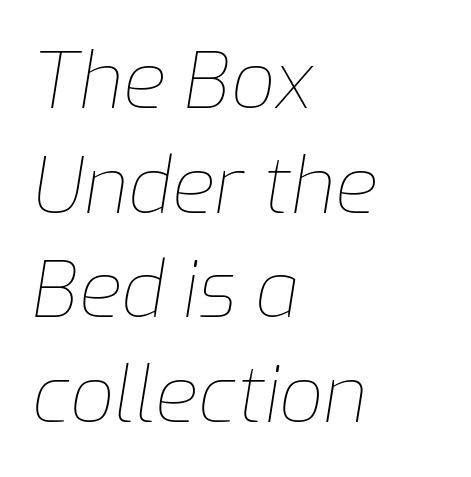
Q: Is the text bold? A: No.
Q: Is the text italic (slanted)? A: Yes, it leans right by about 9 degrees.
Q: Is the text underlined? A: No.
Q: How is the paragraph aligned? A: Left-aligned.
Q: Is the spacing between letters normal or unusually wide? A: Normal.
Q: Is the spacing between lines tight, normal or loose? A: Normal.
Q: Width (condensed, normal, or wide)? A: Normal.
Q: Stroke contrast? A: Low.
Q: x-height? A: Medium.
Q: Monospaced? A: No.
